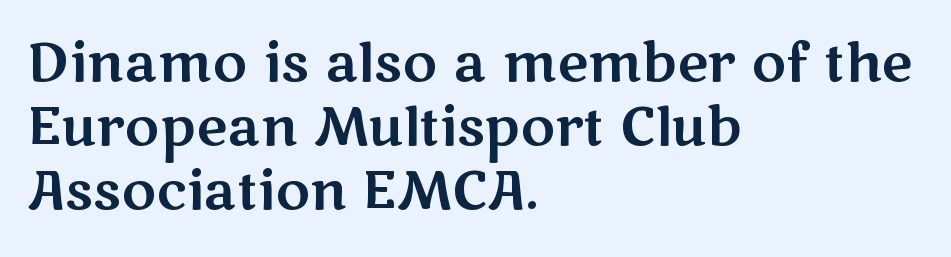
{"serif": "no", "italic": "no", "width": "wide", "stroke_contrast": "medium", "x_height": "medium", "monospaced": "no", "underline": "no", "align": "left", "line_spacing_ratio": 1.21, "letter_spacing": "normal", "letter_spacing_em": 0.0, "glyph_px": 53}
